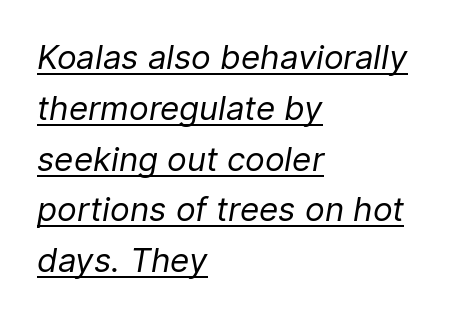
The image shows 33 px regular-weight type, italic (leaning right); set left-aligned, normal line spacing (1.54x), normal letter spacing, underlined; low stroke contrast and a medium x-height.
